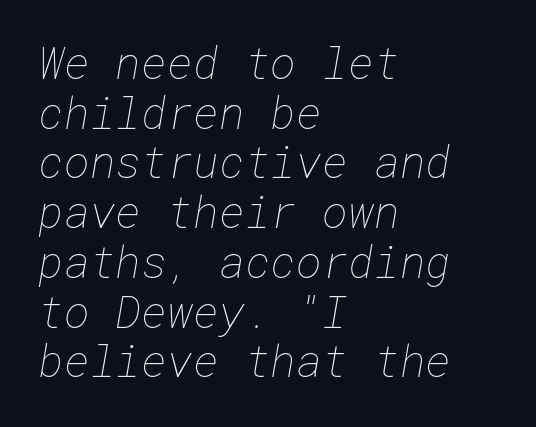
The characters are drawn with everyday or finer stroke widths. Each line starts at the same left margin while the right side varies. Tracking here is standard; glyphs follow each other at the usual distance. A bare baseline throughout the passage.
